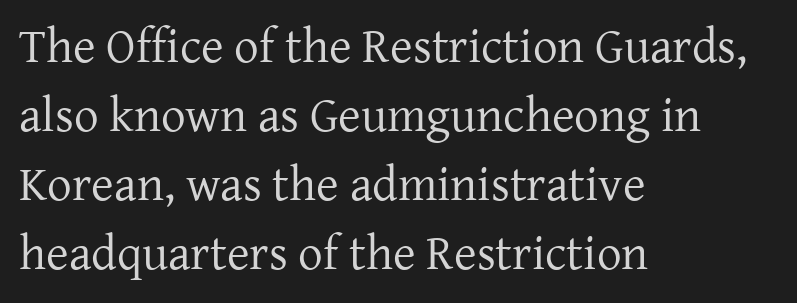
Q: Is the text bold? A: No.
Q: Is the text italic (slanted)? A: No, it is upright.
Q: Is the typeface a serif or a sans-serif typeface? A: Serif.
Q: Is the text underlined? A: No.
Q: How is the paragraph aligned? A: Left-aligned.
Q: Is the spacing between letters normal or unusually wide? A: Normal.
Q: Is the spacing between lines tight, normal or loose? A: Normal.
Q: Width (condensed, normal, or wide)? A: Normal.
Q: Stroke contrast? A: Low.
Q: x-height? A: Medium.
Q: Monospaced? A: No.
